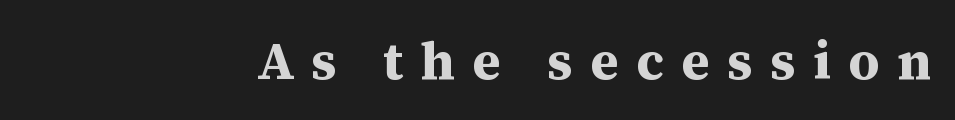
The image shows 53 px bold serif type, upright; set right-aligned, unusually wide letter spacing (+0.33 em), not underlined; medium stroke contrast and a medium x-height.
